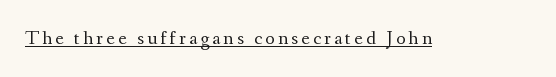
{"italic": "no", "bold": "no", "underline": "yes", "glyph_px": 20}
